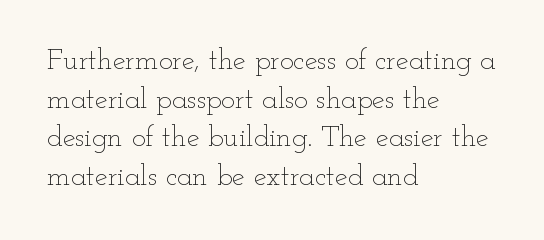
{"italic": "no", "bold": "no", "weight": "thin", "width": "wide", "stroke_contrast": "low", "x_height": "small", "monospaced": "no", "underline": "no", "align": "left", "line_spacing": "normal", "line_spacing_ratio": 1.33, "letter_spacing": "normal", "letter_spacing_em": 0.0, "glyph_px": 29}
